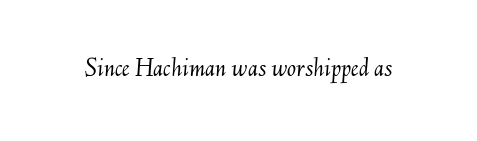
{"italic": "yes", "lean": "right", "slant_degrees": 6, "bold": "no", "underline": "no", "letter_spacing": "normal", "letter_spacing_em": 0.0, "glyph_px": 27}
